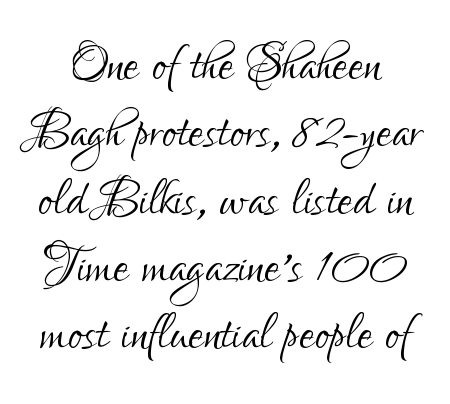
The font is comparable to plain body text, perhaps lighter. Varying glyph widths throughout — classic text-font behaviour. How would I describe the line gaps? Narrow and economical. What kind of face is this? One without serifs — a sans.
